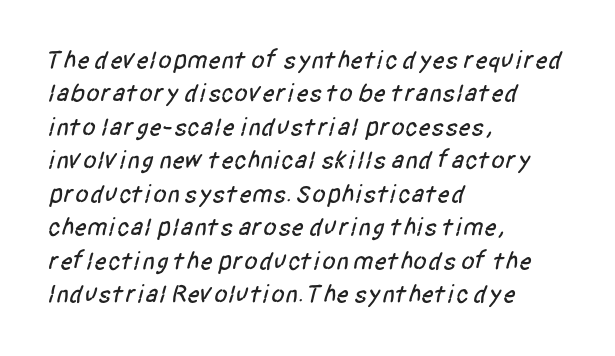
Q: Is the text underlined? A: No.
Q: How is the paragraph aligned? A: Left-aligned.
Q: Is the spacing between letters normal or unusually wide? A: Normal.
Q: Is the spacing between lines tight, normal or loose? A: Normal.
